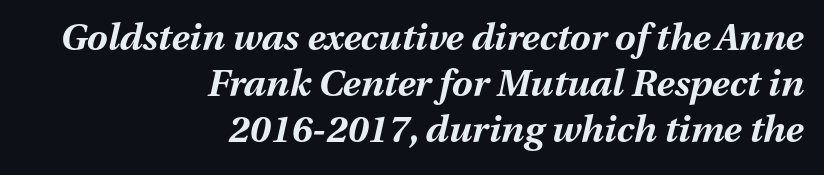
Q: Is the text bold? A: Yes.
Q: Is the text italic (slanted)? A: Yes, it leans right by about 13 degrees.
Q: Is the text underlined? A: No.
Q: How is the paragraph aligned? A: Right-aligned.
Q: Is the spacing between letters normal or unusually wide? A: Normal.
Q: Is the spacing between lines tight, normal or loose? A: Normal.
Q: Width (condensed, normal, or wide)? A: Normal.
Q: Stroke contrast? A: Medium.
Q: x-height? A: Medium.
Q: Monospaced? A: No.
